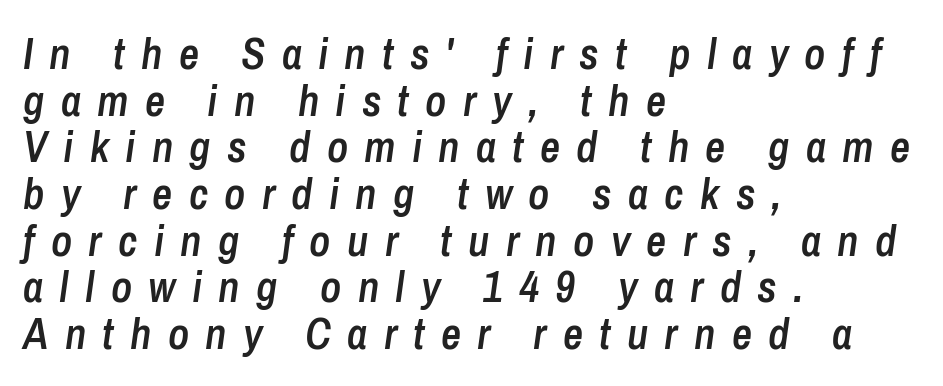
The image shows 44 px semibold, condensed type, italic (leaning right); set left-aligned, tight line spacing (1.06x), unusually wide letter spacing (+0.37 em), not underlined; low stroke contrast and a medium x-height.
